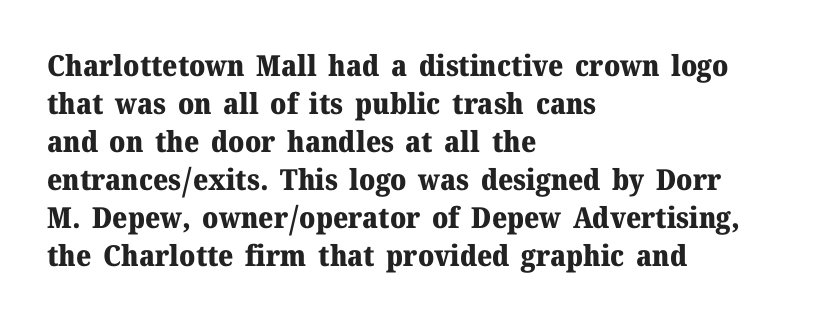
Q: Is the text bold? A: Yes.
Q: Is the text italic (slanted)? A: No, it is upright.
Q: Is the typeface a serif or a sans-serif typeface? A: Serif.
Q: Is the text underlined? A: No.
Q: How is the paragraph aligned? A: Left-aligned.
Q: Is the spacing between letters normal or unusually wide? A: Normal.
Q: Is the spacing between lines tight, normal or loose? A: Normal.
Q: Width (condensed, normal, or wide)? A: Normal.
Q: Stroke contrast? A: Medium.
Q: x-height? A: Medium.
Q: Monospaced? A: No.
